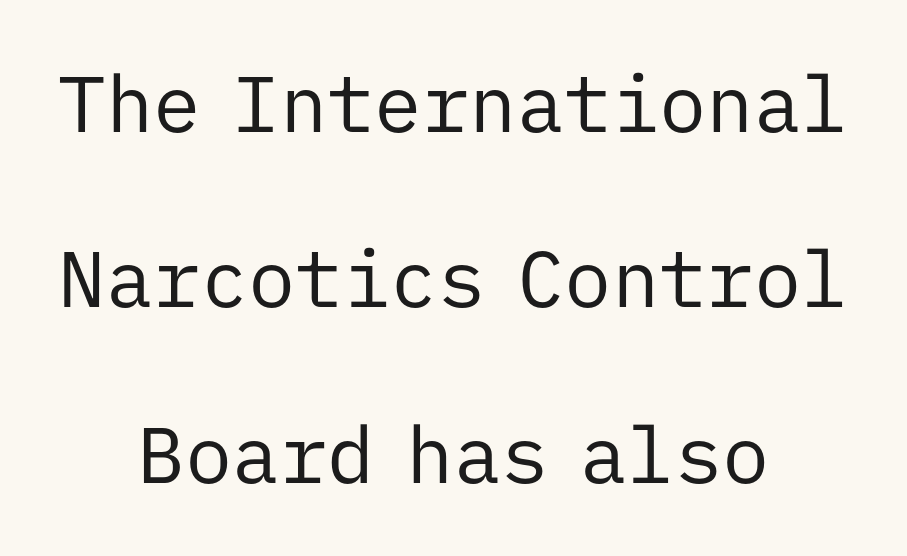
Q: Is the text bold? A: No.
Q: Is the text italic (slanted)? A: No, it is upright.
Q: Is the typeface a serif or a sans-serif typeface? A: Sans-serif.
Q: Is the text underlined? A: No.
Q: How is the paragraph aligned? A: Centered.
Q: Is the spacing between letters normal or unusually wide? A: Normal.
Q: Is the spacing between lines tight, normal or loose? A: Loose.
Q: Width (condensed, normal, or wide)? A: Normal.
Q: Stroke contrast? A: Low.
Q: x-height? A: Medium.
Q: Monospaced? A: Yes.
